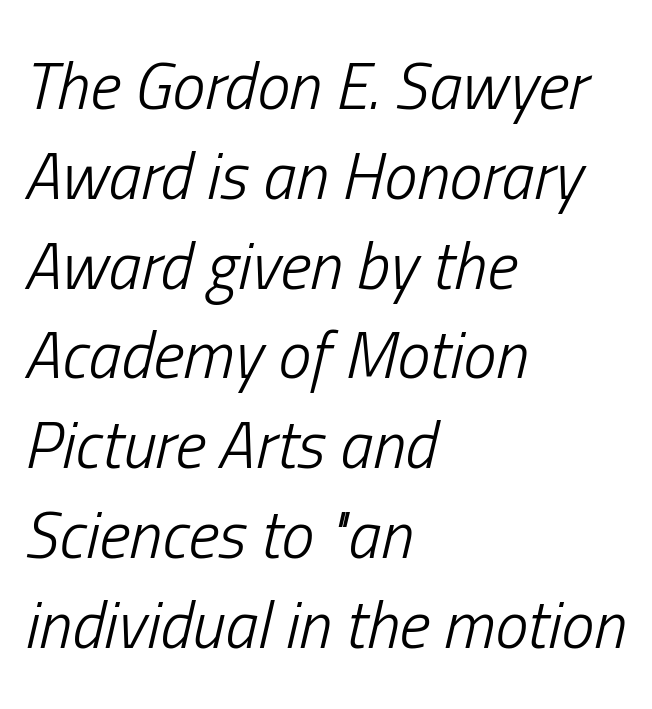
{"italic": "yes", "lean": "right", "slant_degrees": 13, "bold": "no", "weight": "light", "width": "condensed", "stroke_contrast": "low", "x_height": "medium", "monospaced": "no", "underline": "no", "align": "left", "line_spacing": "normal", "line_spacing_ratio": 1.36, "letter_spacing": "normal", "letter_spacing_em": 0.0, "glyph_px": 66}
